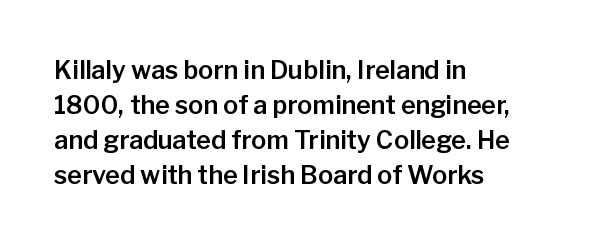
Q: Is the text italic (slanted)? A: No, it is upright.
Q: Is the text underlined? A: No.
Q: How is the paragraph aligned? A: Left-aligned.
Q: Is the spacing between letters normal or unusually wide? A: Normal.
Q: Is the spacing between lines tight, normal or loose? A: Normal.
